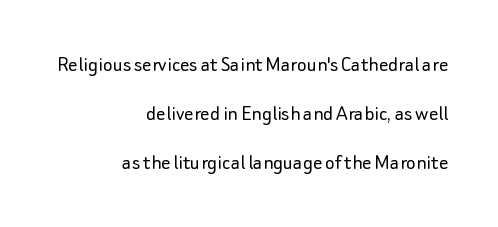
The image shows 23 px text type, upright; set right-aligned, loose line spacing (2.14x), normal letter spacing, not underlined.
